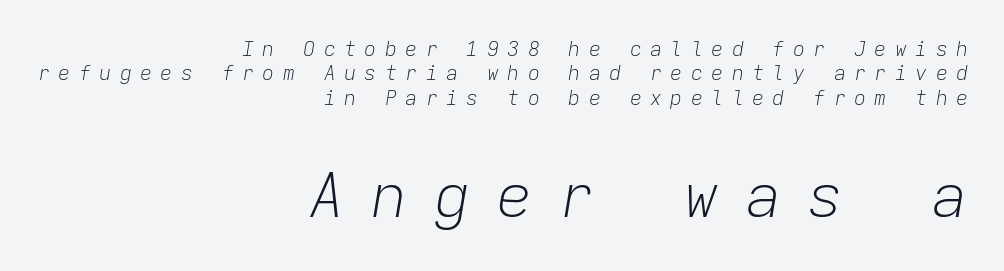
Q: Is the text bold? A: No.
Q: Is the text italic (slanted)? A: Yes, it leans right by about 9 degrees.
Q: Is the text underlined? A: No.
Q: How is the paragraph aligned? A: Right-aligned.
Q: Is the spacing between letters normal or unusually wide? A: Unusually wide.
Q: Which block of text is set in a larger size, the first (top) or the second (bottom)? A: The second (bottom) one.
Q: Width (condensed, normal, or wide)? A: Normal.
Q: Stroke contrast? A: Low.
Q: x-height? A: Medium.
Q: Monospaced? A: Yes.
